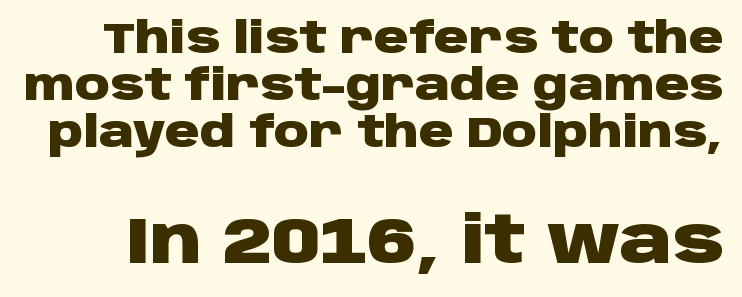
The letters sit at their default tracking, neither squeezed nor spread. The passage shown is not underscored anywhere. The passage shown is typeset with a sans-serif family. One glance says dense: line gaps are narrower than usual.
